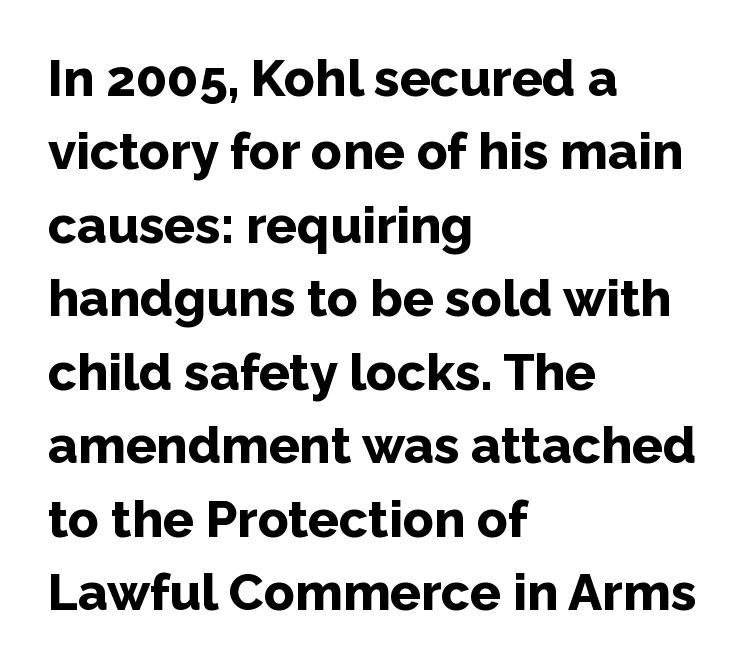
Character widths vary here, with narrow letters taking less room than wide ones. This rendering leaves character spacing at its baseline value. The text was rendered using a sans face with plain stroke endings. The text block is weighted toward the left margin, trailing off unevenly rightward.
